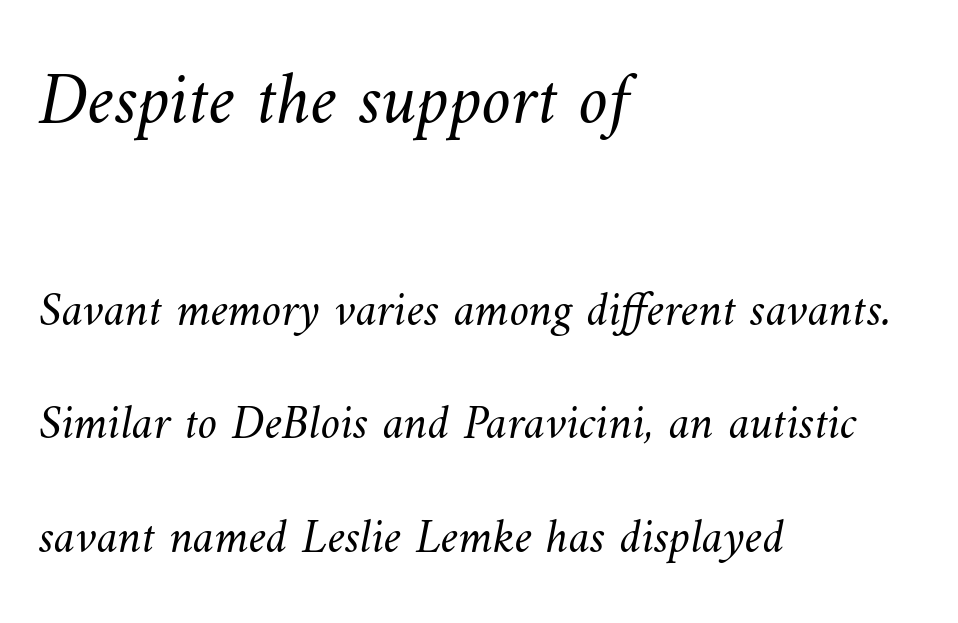
The image shows 74 px light type; set left-aligned, loose line spacing (2.31x), normal letter spacing, not underlined; the first (top) block is 1.51x larger; medium stroke contrast and a small x-height.
